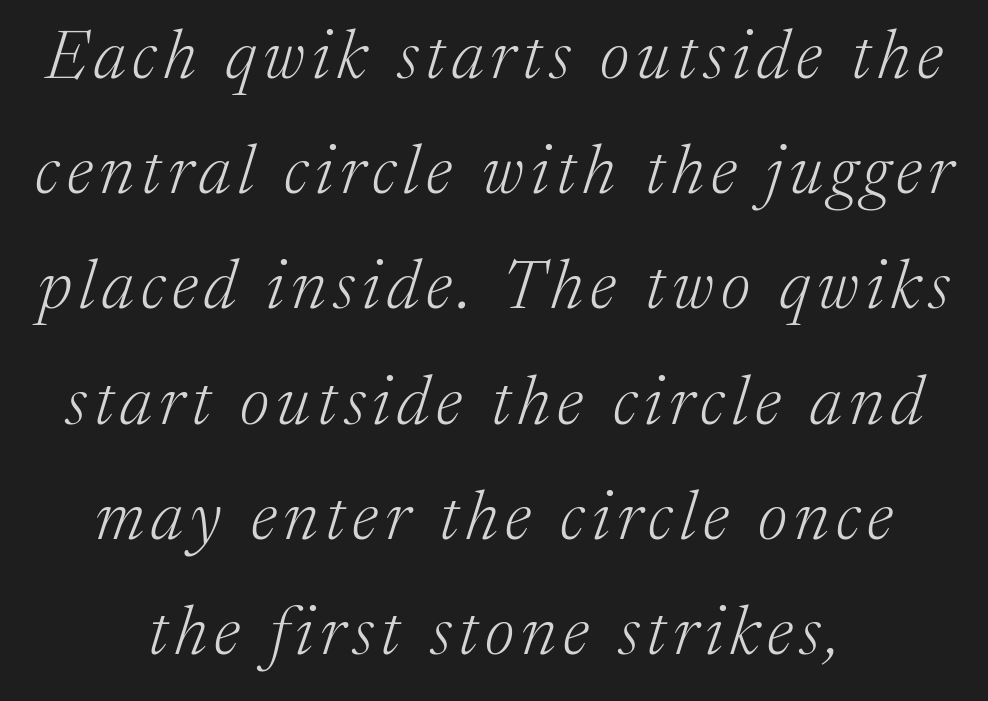
The area under the type is left untouched. The typesetting does not lean heavy: it is not bold. The block of text has a typical density, with ordinary space between rows. Typeset on center — no edge is straight. Regarding serifs, this sample has them.
